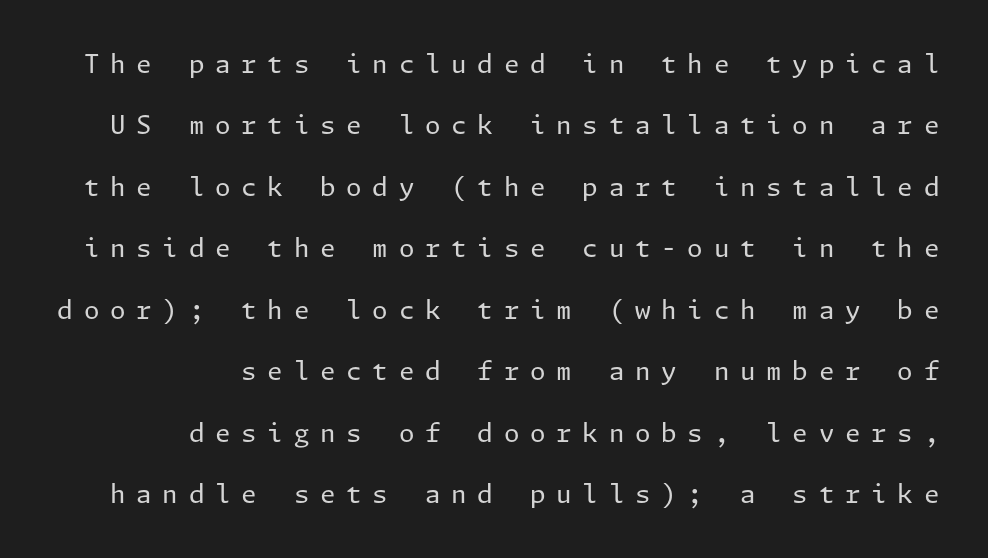
{"italic": "no", "bold": "no", "underline": "no", "align": "right", "line_spacing": "loose", "line_spacing_ratio": 2.46, "letter_spacing": "wide", "letter_spacing_em": 0.43, "glyph_px": 25}
